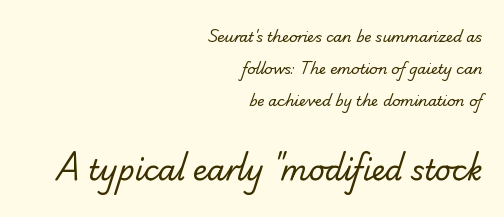
Q: Is the text bold? A: No.
Q: Is the typeface a serif or a sans-serif typeface? A: Sans-serif.
Q: Is the text underlined? A: No.
Q: How is the paragraph aligned? A: Right-aligned.
Q: Is the spacing between letters normal or unusually wide? A: Normal.
Q: Is the spacing between lines tight, normal or loose? A: Loose.
Q: Which block of text is set in a larger size, the first (top) or the second (bottom)? A: The second (bottom) one.
Q: Width (condensed, normal, or wide)? A: Normal.
Q: Stroke contrast? A: Low.
Q: x-height? A: Small.
Q: Monospaced? A: No.
